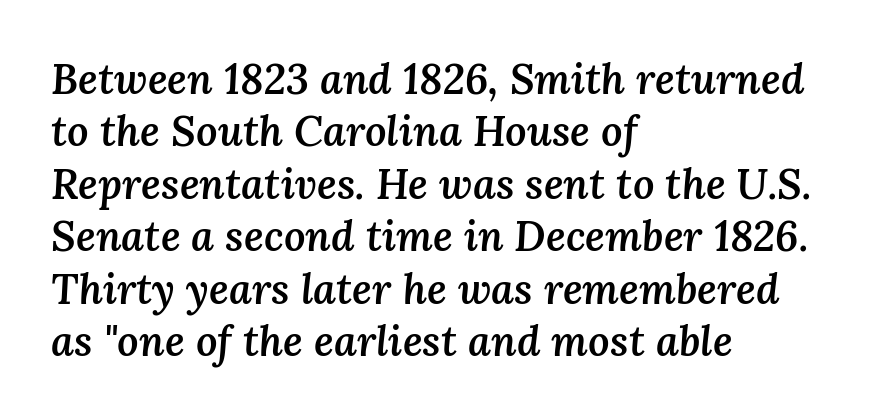
{"italic": "yes", "lean": "right", "slant_degrees": 3, "bold": "semi", "weight": "semibold", "width": "normal", "stroke_contrast": "medium", "x_height": "medium", "monospaced": "no", "underline": "no", "align": "left", "line_spacing": "normal", "line_spacing_ratio": 1.25, "letter_spacing": "normal", "letter_spacing_em": 0.0, "glyph_px": 42}
